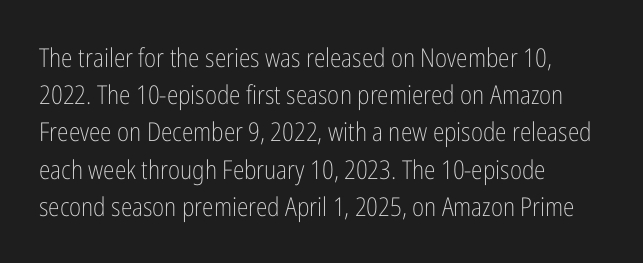
The rendering anchors every line to the left-hand side. A clean baseline with only descenders dipping below it. No chunkiness to these letters — they're not bold. Leading matches the norm, producing a regular column. Ascenders rise straight up at ninety degrees. Nobody touched the tracking dial on this one.
